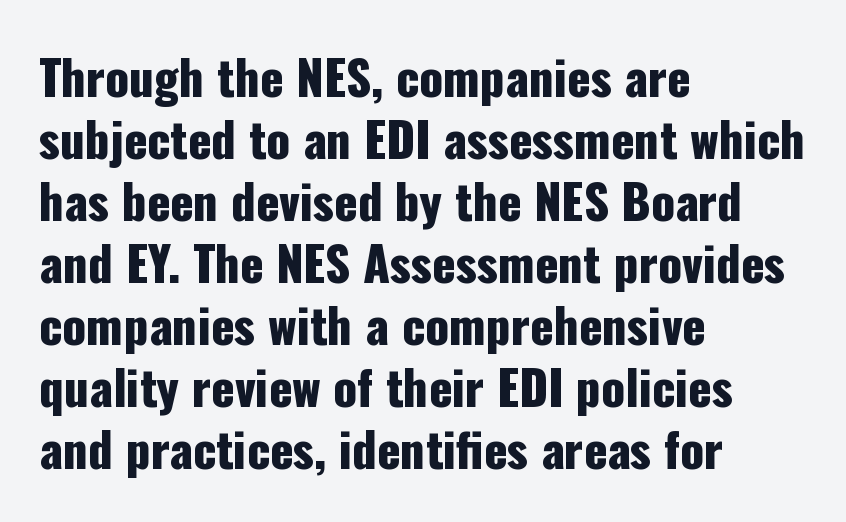
Rule under the text: the space is simply empty. The passage shown is typed in a proportional face where columns would drift. Italic: no, the glyphs are upright roman. Horizontal alignment here is leftward, the default for most running prose. Typographically, this falls in the sans-serif category. Regular leading.
